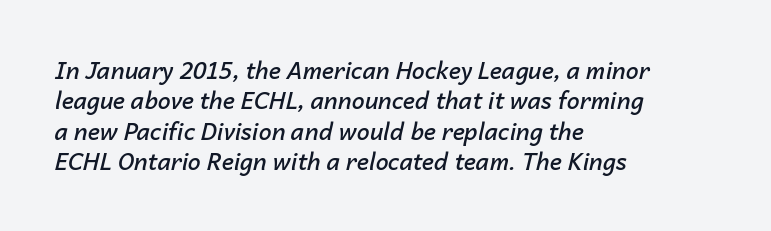
Q: Is the text bold? A: Semi-bold.
Q: Is the text italic (slanted)? A: Yes, it leans right by about 14 degrees.
Q: Is the text underlined? A: No.
Q: How is the paragraph aligned? A: Left-aligned.
Q: Is the spacing between letters normal or unusually wide? A: Normal.
Q: Is the spacing between lines tight, normal or loose? A: Normal.
